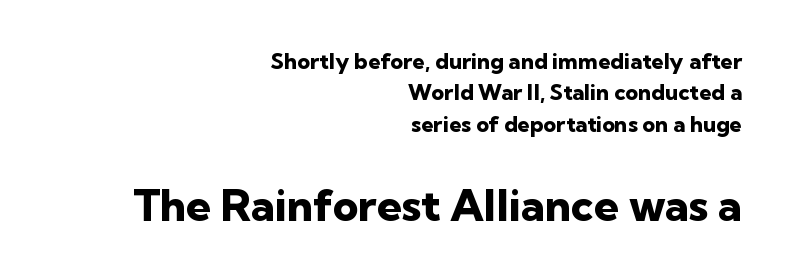
Q: Is the text bold? A: Yes.
Q: Is the text italic (slanted)? A: No, it is upright.
Q: Is the typeface a serif or a sans-serif typeface? A: Sans-serif.
Q: Is the text underlined? A: No.
Q: How is the paragraph aligned? A: Right-aligned.
Q: Is the spacing between letters normal or unusually wide? A: Normal.
Q: Is the spacing between lines tight, normal or loose? A: Normal.
Q: Which block of text is set in a larger size, the first (top) or the second (bottom)? A: The second (bottom) one.
Q: Width (condensed, normal, or wide)? A: Normal.
Q: Stroke contrast? A: Low.
Q: x-height? A: Medium.
Q: Monospaced? A: No.
